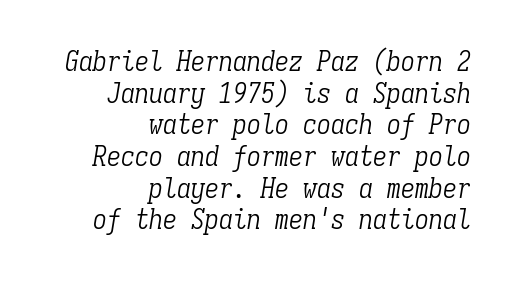
{"serif": "yes", "italic": "yes", "lean": "right", "slant_degrees": 9, "bold": "no", "weight": "light", "width": "condensed", "stroke_contrast": "low", "x_height": "medium", "monospaced": "yes", "underline": "no", "align": "right", "line_spacing": "tight", "line_spacing_ratio": 1.13, "letter_spacing": "normal", "letter_spacing_em": 0.0, "glyph_px": 28}
